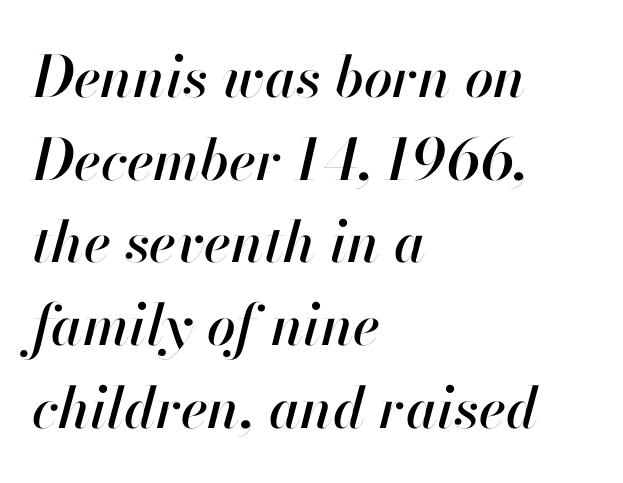
{"italic": "yes", "lean": "right", "slant_degrees": 13, "width": "normal", "stroke_contrast": "high", "x_height": "small", "monospaced": "no", "underline": "no", "align": "left", "line_spacing": "normal", "line_spacing_ratio": 1.45, "letter_spacing": "normal", "letter_spacing_em": 0.0, "glyph_px": 57}
